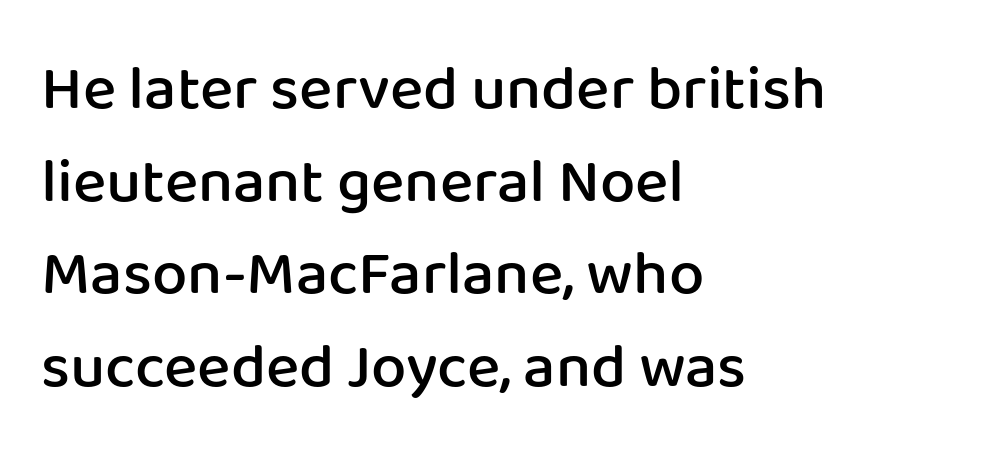
Q: Is the text bold? A: Semi-bold.
Q: Is the text italic (slanted)? A: No, it is upright.
Q: Is the typeface a serif or a sans-serif typeface? A: Sans-serif.
Q: Is the text underlined? A: No.
Q: How is the paragraph aligned? A: Left-aligned.
Q: Is the spacing between letters normal or unusually wide? A: Normal.
Q: Is the spacing between lines tight, normal or loose? A: Normal.
Q: Width (condensed, normal, or wide)? A: Normal.
Q: Stroke contrast? A: Low.
Q: x-height? A: Medium.
Q: Monospaced? A: No.
